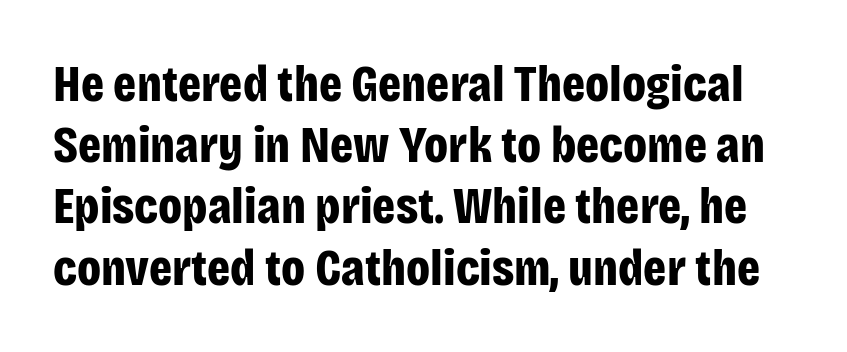
In terms of weight, the rendering is a true, heavy bold. Note the varied advance widths — an 'i' is clearly narrower than an 'm'. The space beneath each line is pristine and unruled. No extra tracking has been applied to these lines. Grotesque or geometric, the face here clearly has no serifs.
